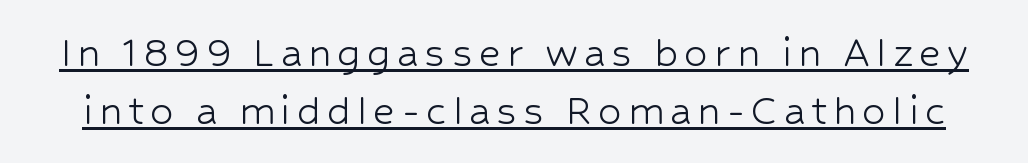
Q: Is the text bold? A: No.
Q: Is the text italic (slanted)? A: No, it is upright.
Q: Is the typeface a serif or a sans-serif typeface? A: Sans-serif.
Q: Is the text underlined? A: Yes.
Q: Width (condensed, normal, or wide)? A: Normal.
Q: Stroke contrast? A: Low.
Q: x-height? A: Medium.
Q: Monospaced? A: No.
